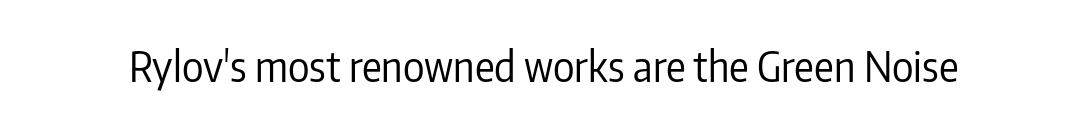
{"serif": "no", "italic": "no", "bold": "no", "weight": "regular", "width": "condensed", "stroke_contrast": "low", "x_height": "medium", "monospaced": "no", "underline": "no", "letter_spacing": "normal", "letter_spacing_em": 0.0, "glyph_px": 41}
